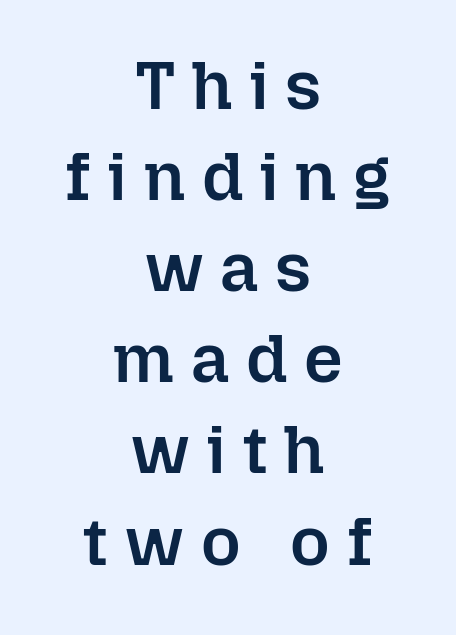
The image shows 68 px semibold type, upright; set centered, normal line spacing (1.34x), unusually wide letter spacing (+0.25 em), not underlined; low stroke contrast and a medium x-height.
